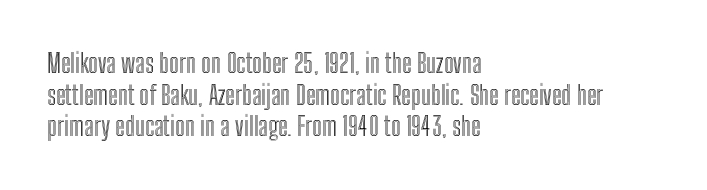
The image shows 26 px text type, upright; set left-aligned, line spacing 1.22x, normal letter spacing, not underlined.
